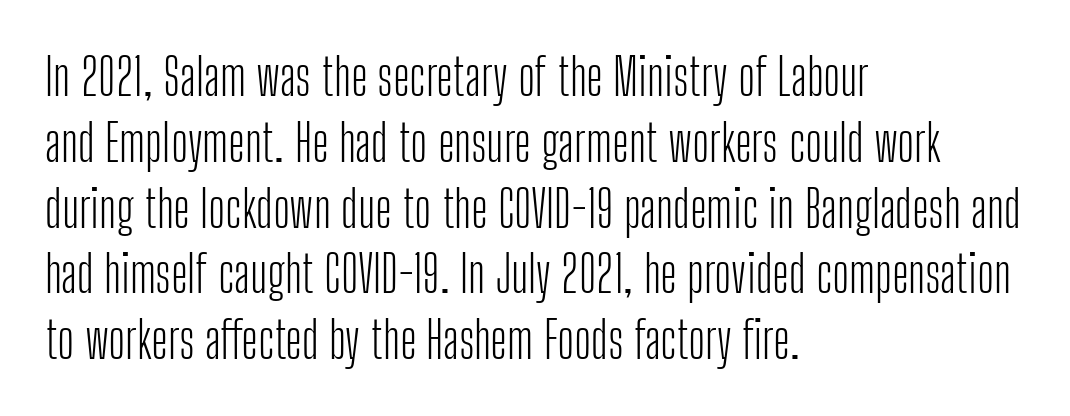
Ink coverage per letter is moderate at most. Ascenders rise straight up at ninety degrees. Horizontal alignment here is leftward, the default for most running prose. This sample has the flowing, uneven cadence of proportional lettering. Type without underlining.
